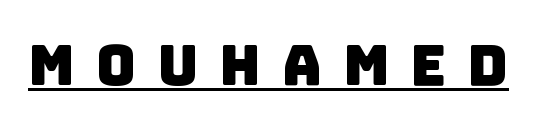
Q: Is the typeface a serif or a sans-serif typeface? A: Sans-serif.
Q: Is the text underlined? A: Yes.
Q: Is the spacing between letters normal or unusually wide? A: Unusually wide.
Q: Width (condensed, normal, or wide)? A: Normal.
Q: Stroke contrast? A: Low.
Q: x-height? A: Large.
Q: Monospaced? A: No.
